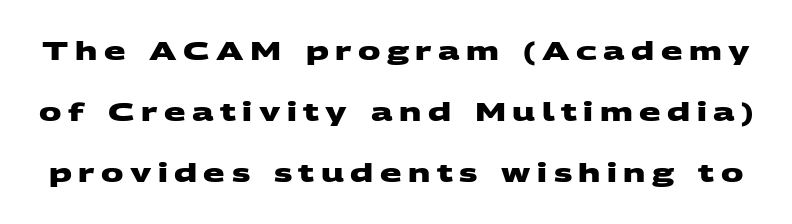
Notice how thick the strokes are: this is what a full bold looks like. Vertical spacing — loose. Look at the tracking — it's clearly loosened, letters drifting apart. Check the space under the baseline: it is left empty.
